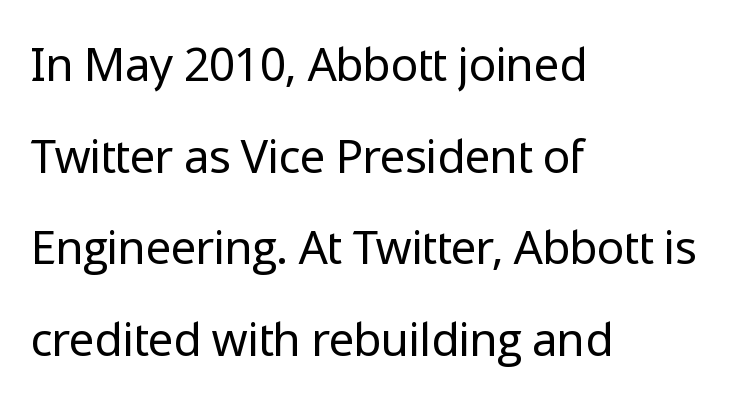
The image shows 46 px regular-weight sans-serif type, upright; set left-aligned, loose line spacing (1.99x), normal letter spacing, not underlined; low stroke contrast and a medium x-height.
